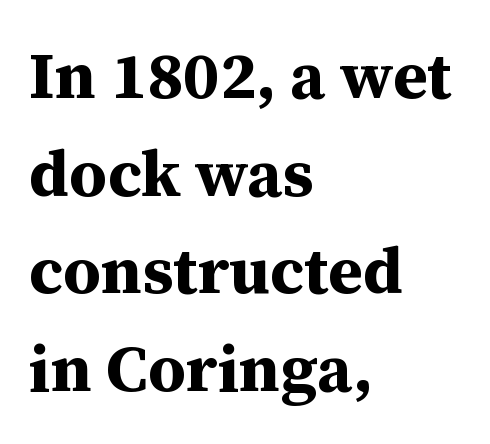
Q: Is the text bold? A: Yes.
Q: Is the text italic (slanted)? A: No, it is upright.
Q: Is the typeface a serif or a sans-serif typeface? A: Serif.
Q: Is the text underlined? A: No.
Q: How is the paragraph aligned? A: Left-aligned.
Q: Is the spacing between letters normal or unusually wide? A: Normal.
Q: Is the spacing between lines tight, normal or loose? A: Normal.
Q: Width (condensed, normal, or wide)? A: Normal.
Q: Stroke contrast? A: Medium.
Q: x-height? A: Medium.
Q: Monospaced? A: No.
